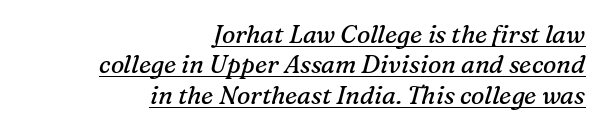
No heavy texture on the line: the type isn't bold. Is there an underline? Yes — a line sits under the letters. There's an unmistakable incline to the writing here. Inter-character spacing is left at the font's built-in metrics.
